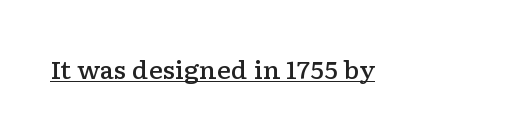
The image shows 24 px text type, upright; set normal letter spacing, underlined.
